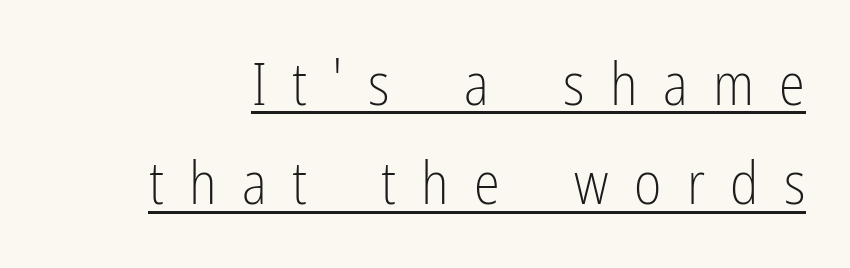
The image shows 59 px light, condensed sans-serif type, upright; set normal line spacing (1.68x), unusually wide letter spacing (+0.43 em), underlined; low stroke contrast and a medium x-height.
